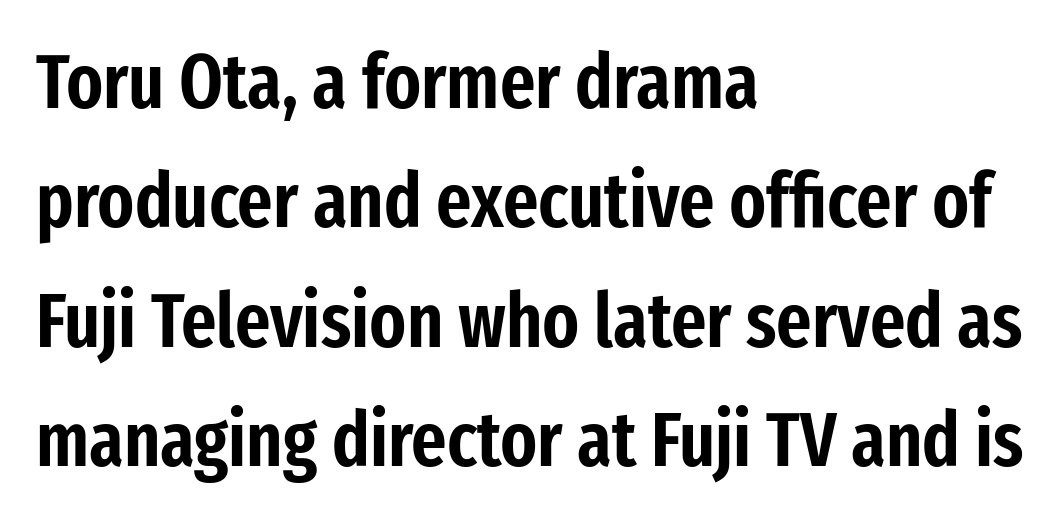
The image shows 76 px condensed sans-serif type, upright; set left-aligned, normal line spacing (1.57x), normal letter spacing, not underlined; low stroke contrast and a medium x-height.
